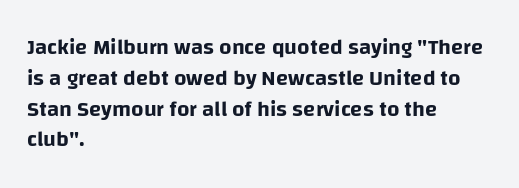
{"italic": "no", "underline": "no", "align": "left", "line_spacing": "normal", "line_spacing_ratio": 1.4, "letter_spacing": "normal", "letter_spacing_em": 0.0, "glyph_px": 22}
